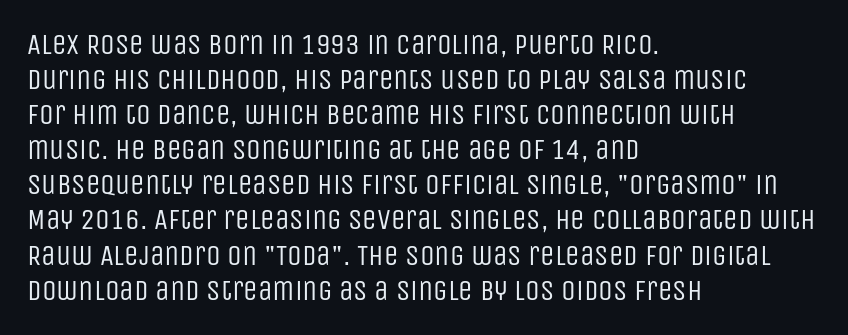
No heavy texture on the line: the type isn't bold. Nope, no serifs anywhere on these letters. If you drew a line through each stem, it would be perfectly vertical. Notice how the passage keeps a crisp vertical edge on the left only.
